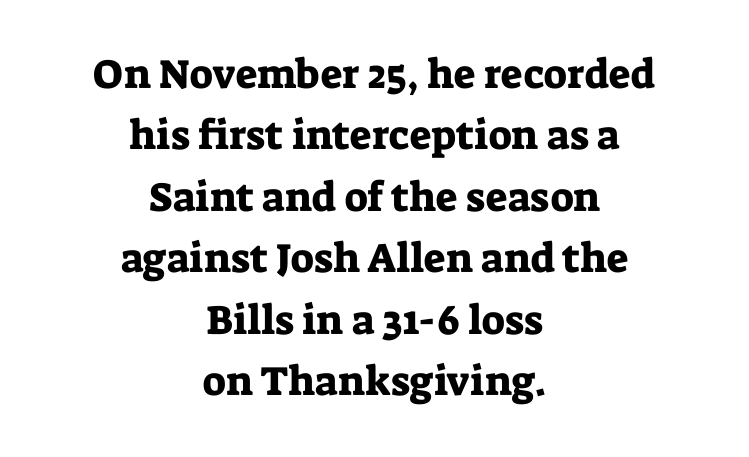
Q: Is the text italic (slanted)? A: No, it is upright.
Q: Is the typeface a serif or a sans-serif typeface? A: Serif.
Q: Is the text underlined? A: No.
Q: How is the paragraph aligned? A: Centered.
Q: Is the spacing between letters normal or unusually wide? A: Normal.
Q: Is the spacing between lines tight, normal or loose? A: Normal.
Q: Width (condensed, normal, or wide)? A: Normal.
Q: Stroke contrast? A: Low.
Q: x-height? A: Medium.
Q: Monospaced? A: No.
